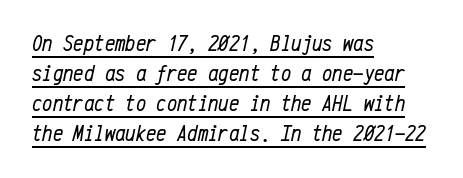
The image shows 23 px text type, italic (leaning right); set left-aligned, normal line spacing (1.3x), normal letter spacing, underlined.
